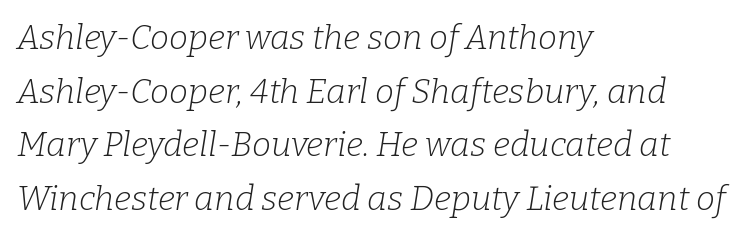
Q: Is the text bold? A: No.
Q: Is the text italic (slanted)? A: Yes, it leans right by about 9 degrees.
Q: Is the typeface a serif or a sans-serif typeface? A: Serif.
Q: Is the text underlined? A: No.
Q: How is the paragraph aligned? A: Left-aligned.
Q: Is the spacing between letters normal or unusually wide? A: Normal.
Q: Is the spacing between lines tight, normal or loose? A: Normal.
Q: Width (condensed, normal, or wide)? A: Normal.
Q: Stroke contrast? A: Low.
Q: x-height? A: Medium.
Q: Monospaced? A: No.
